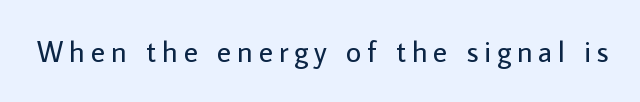
Vertical strokes here are truly vertical. Descenders hang freely into open space. The passage shown is typed in a proportional face where columns would drift. Unbolded letterforms with no extra heft. Letterform terminals end flat and unadorned throughout the passage.
